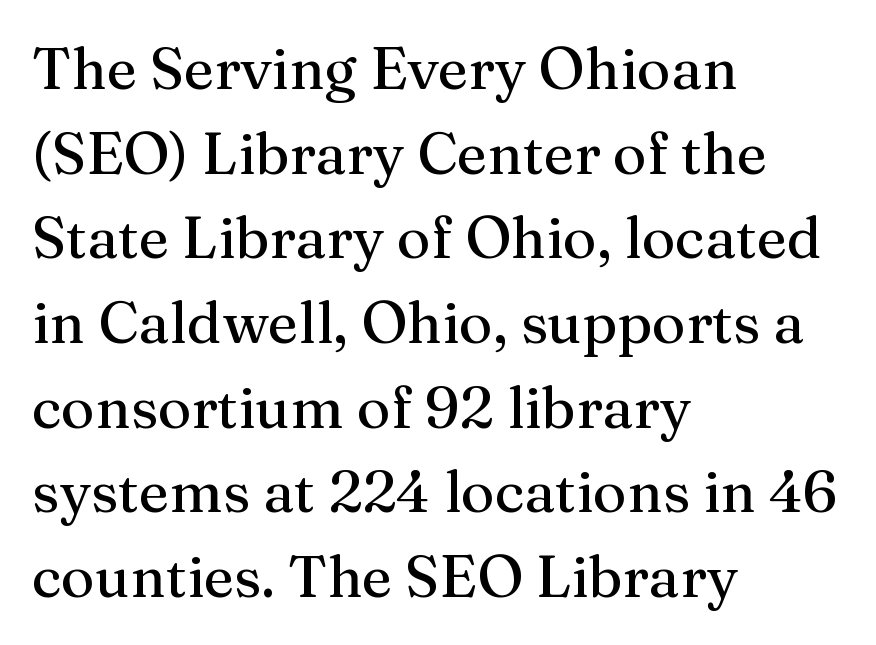
The image shows 58 px serif type, upright; set left-aligned, normal line spacing (1.46x), normal letter spacing, not underlined; medium stroke contrast and a medium x-height.
